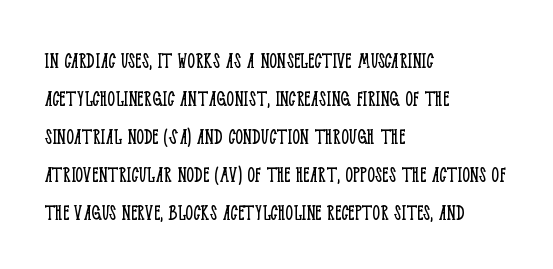
Q: Is the text bold? A: No.
Q: Is the text italic (slanted)? A: No, it is upright.
Q: Is the text underlined? A: No.
Q: How is the paragraph aligned? A: Left-aligned.
Q: Is the spacing between letters normal or unusually wide? A: Normal.
Q: Is the spacing between lines tight, normal or loose? A: Normal.
